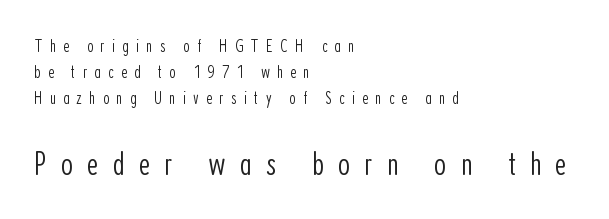
The image shows 35 px light, condensed sans-serif type, upright; set left-aligned, normal line spacing (1.45x), unusually wide letter spacing (+0.4 em), not underlined; the second (bottom) block is 1.94x larger; low stroke contrast and a medium x-height.
